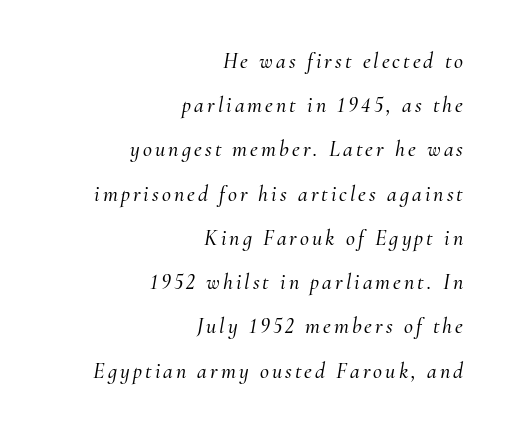
Rendered with sloped, italic letterforms. The space between consecutive lines is lavish. Anything drawn beneath the words? Only blank space. The lines in this sample share a right terminus and differ only in where they begin.
